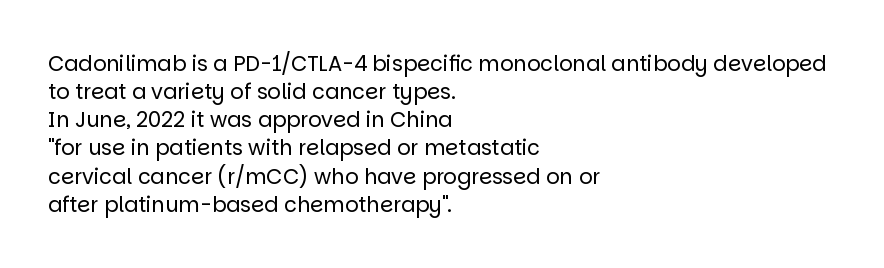
{"italic": "no", "bold": "no", "underline": "no", "align": "left", "line_spacing": "normal", "line_spacing_ratio": 1.34, "letter_spacing": "normal", "letter_spacing_em": 0.0, "glyph_px": 21}
